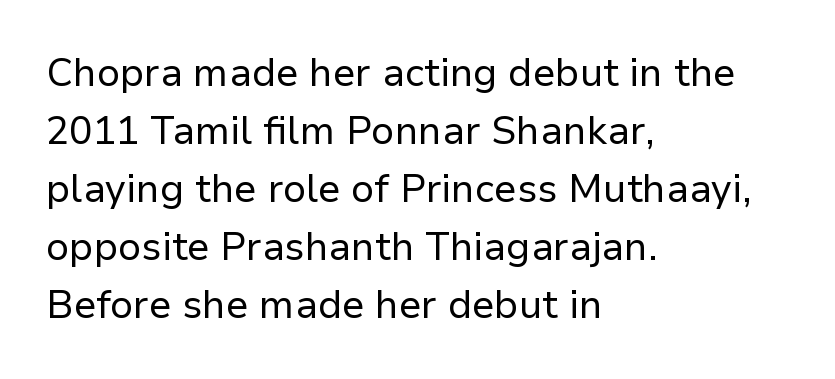
{"serif": "no", "italic": "no", "bold": "no", "weight": "regular", "width": "normal", "stroke_contrast": "low", "x_height": "medium", "monospaced": "no", "underline": "no", "align": "left", "line_spacing": "normal", "line_spacing_ratio": 1.49, "letter_spacing": "normal", "letter_spacing_em": 0.0, "glyph_px": 39}
